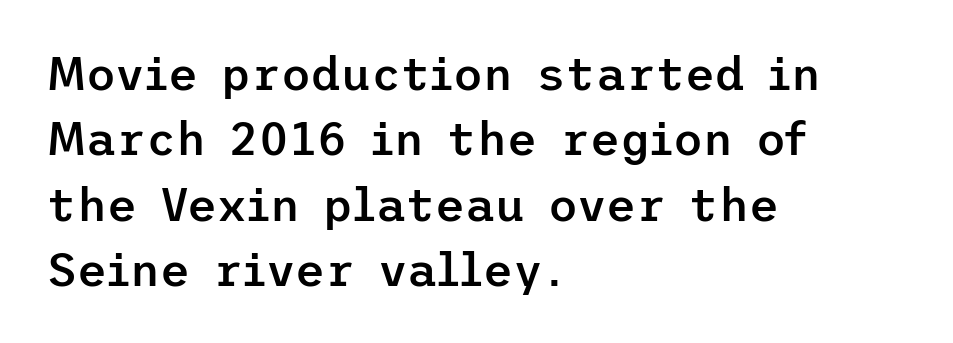
Q: Is the text bold? A: Semi-bold.
Q: Is the text italic (slanted)? A: No, it is upright.
Q: Is the typeface a serif or a sans-serif typeface? A: Sans-serif.
Q: Is the text underlined? A: No.
Q: How is the paragraph aligned? A: Left-aligned.
Q: Is the spacing between letters normal or unusually wide? A: Normal.
Q: Is the spacing between lines tight, normal or loose? A: Normal.
Q: Width (condensed, normal, or wide)? A: Normal.
Q: Stroke contrast? A: Low.
Q: x-height? A: Medium.
